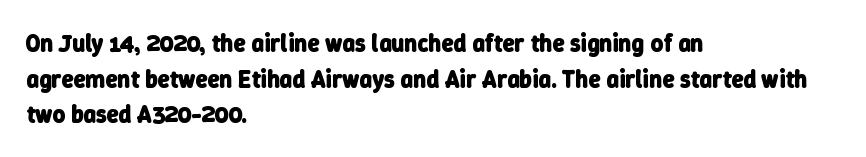
Weight: bold. Reading down the column, the eye jumps a familiar distance to each next line. The typesetter chose a ragged-right arrangement here. Clear beneath every line of the passage. Default kerning and tracking; the words read as compact shapes.
